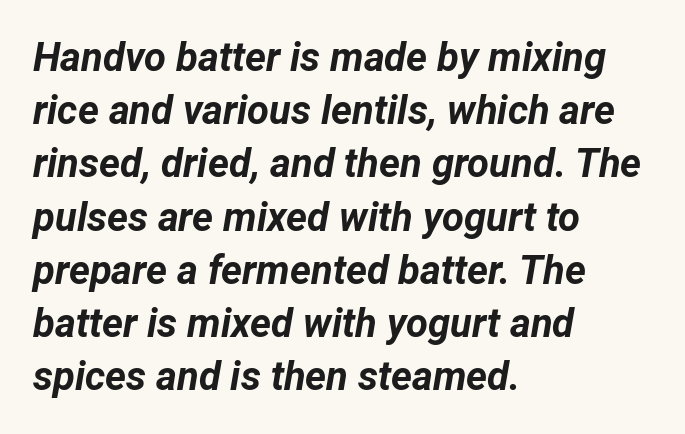
Q: Is the text bold? A: Yes.
Q: Is the text italic (slanted)? A: Yes, it leans right by about 12 degrees.
Q: Is the text underlined? A: No.
Q: How is the paragraph aligned? A: Left-aligned.
Q: Is the spacing between letters normal or unusually wide? A: Normal.
Q: Is the spacing between lines tight, normal or loose? A: Normal.
Q: Width (condensed, normal, or wide)? A: Normal.
Q: Stroke contrast? A: Low.
Q: x-height? A: Medium.
Q: Monospaced? A: No.
